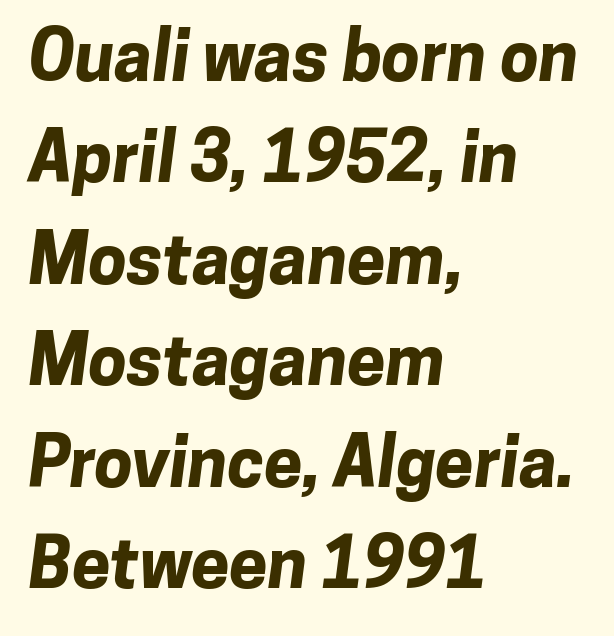
Q: Is the text bold? A: Yes.
Q: Is the typeface a serif or a sans-serif typeface? A: Sans-serif.
Q: Is the text underlined? A: No.
Q: How is the paragraph aligned? A: Left-aligned.
Q: Is the spacing between letters normal or unusually wide? A: Normal.
Q: Is the spacing between lines tight, normal or loose? A: Normal.
Q: Width (condensed, normal, or wide)? A: Normal.
Q: Stroke contrast? A: Low.
Q: x-height? A: Medium.
Q: Monospaced? A: No.
